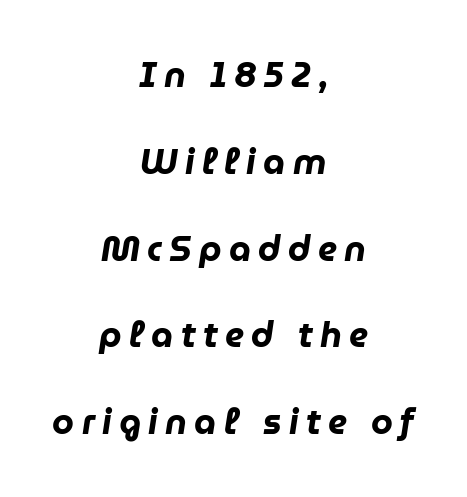
Widely set lines give the paragraph a tall, airy silhouette. These lines are rendered in a variable-pitch font. Each glyph is drawn with heavy, bold strokes. Centered paragraph, ragged on both sides. These lines have a slow, spaced-out rhythm from letter to letter.
